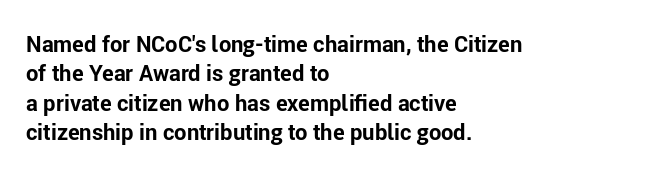
Q: Is the text bold? A: Yes.
Q: Is the text italic (slanted)? A: No, it is upright.
Q: Is the text underlined? A: No.
Q: How is the paragraph aligned? A: Left-aligned.
Q: Is the spacing between letters normal or unusually wide? A: Normal.
Q: Is the spacing between lines tight, normal or loose? A: Normal.
